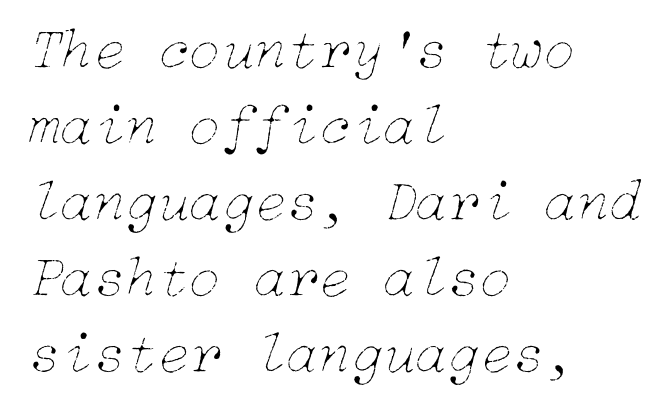
Q: Is the text bold? A: No.
Q: Is the text italic (slanted)? A: Yes, it leans right by about 15 degrees.
Q: Is the text underlined? A: No.
Q: How is the paragraph aligned? A: Left-aligned.
Q: Is the spacing between letters normal or unusually wide? A: Normal.
Q: Is the spacing between lines tight, normal or loose? A: Normal.
Q: Width (condensed, normal, or wide)? A: Normal.
Q: Stroke contrast? A: Low.
Q: x-height? A: Medium.
